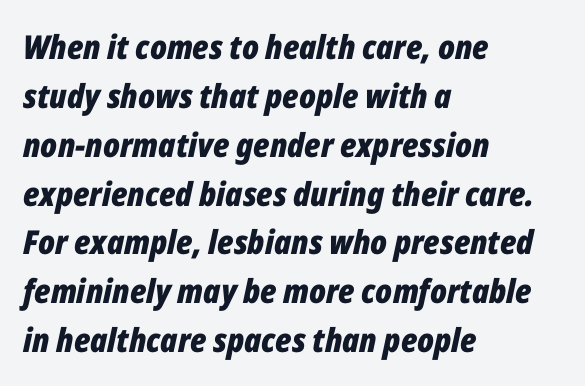
Q: Is the text bold? A: Yes.
Q: Is the text italic (slanted)? A: Yes, it leans right by about 12 degrees.
Q: Is the text underlined? A: No.
Q: How is the paragraph aligned? A: Left-aligned.
Q: Is the spacing between letters normal or unusually wide? A: Normal.
Q: Is the spacing between lines tight, normal or loose? A: Normal.
Q: Width (condensed, normal, or wide)? A: Condensed.
Q: Stroke contrast? A: Low.
Q: x-height? A: Medium.
Q: Monospaced? A: No.
